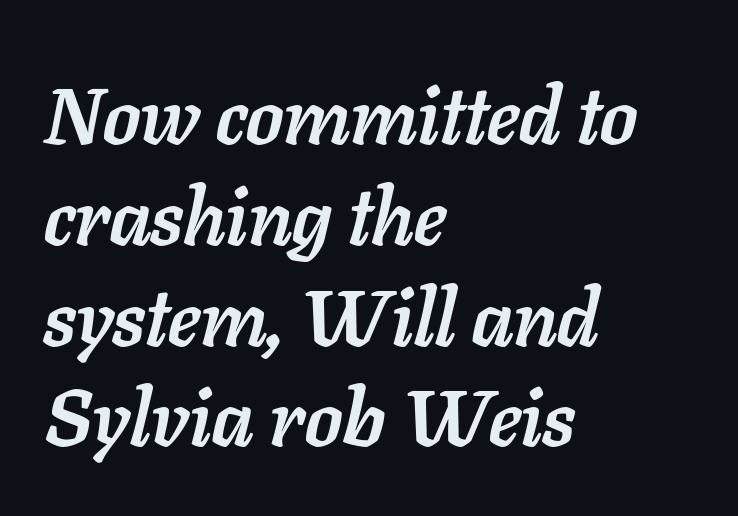
Q: Is the text bold? A: Yes.
Q: Is the text italic (slanted)? A: Yes, it leans right by about 11 degrees.
Q: Is the text underlined? A: No.
Q: How is the paragraph aligned? A: Left-aligned.
Q: Is the spacing between letters normal or unusually wide? A: Normal.
Q: Is the spacing between lines tight, normal or loose? A: Normal.
Q: Width (condensed, normal, or wide)? A: Normal.
Q: Stroke contrast? A: Low.
Q: x-height? A: Medium.
Q: Monospaced? A: No.
